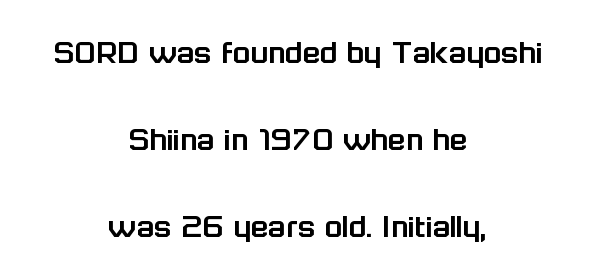
Q: Is the text italic (slanted)? A: No, it is upright.
Q: Is the typeface a serif or a sans-serif typeface? A: Sans-serif.
Q: Is the text underlined? A: No.
Q: How is the paragraph aligned? A: Centered.
Q: Is the spacing between letters normal or unusually wide? A: Normal.
Q: Is the spacing between lines tight, normal or loose? A: Loose.
Q: Width (condensed, normal, or wide)? A: Normal.
Q: Stroke contrast? A: Low.
Q: x-height? A: Medium.
Q: Monospaced? A: No.
